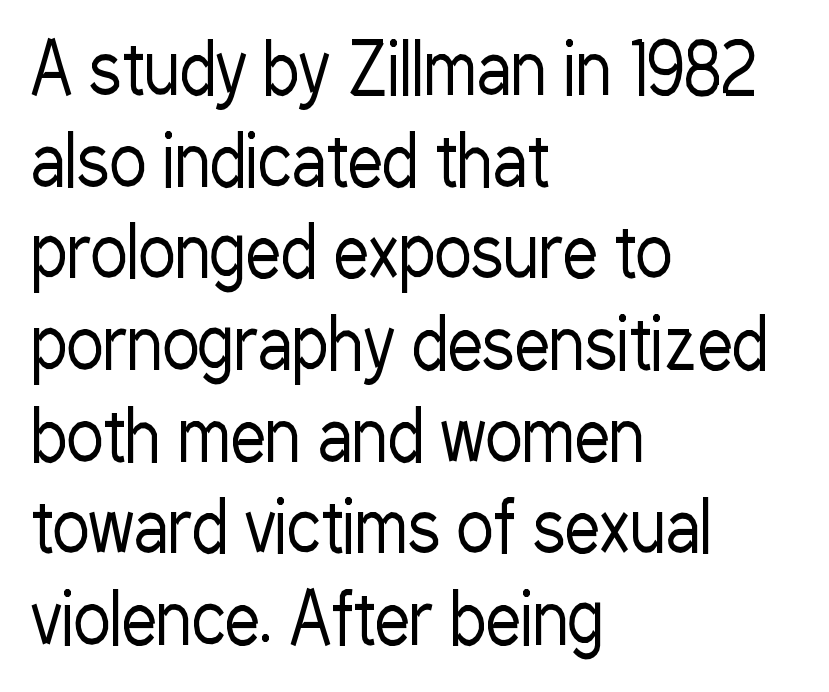
Q: Is the text bold? A: No.
Q: Is the text italic (slanted)? A: No, it is upright.
Q: Is the typeface a serif or a sans-serif typeface? A: Sans-serif.
Q: Is the text underlined? A: No.
Q: How is the paragraph aligned? A: Left-aligned.
Q: Is the spacing between letters normal or unusually wide? A: Normal.
Q: Is the spacing between lines tight, normal or loose? A: Normal.
Q: Width (condensed, normal, or wide)? A: Condensed.
Q: Stroke contrast? A: Low.
Q: x-height? A: Medium.
Q: Monospaced? A: No.
